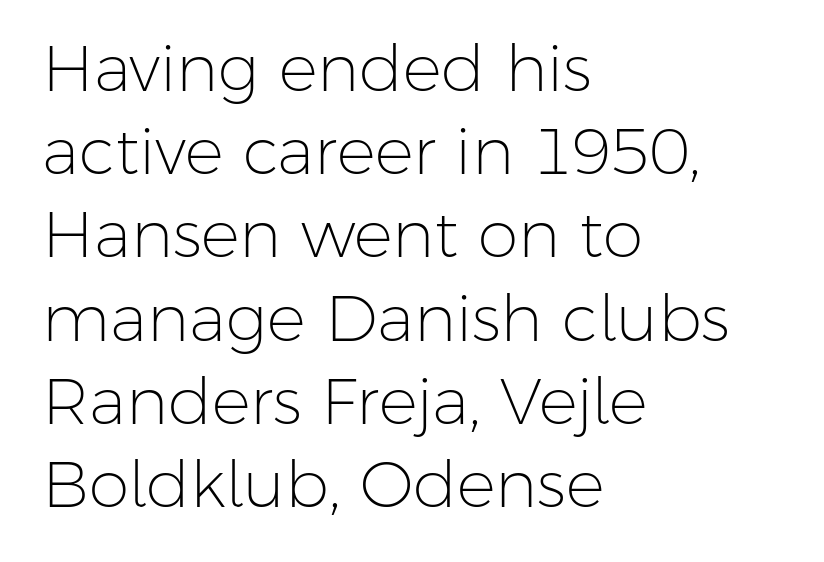
Horizontal alignment here is leftward, the default for most running prose. Is this a fixed-width face? No — the glyphs have proportional, varying widths. A quiet, ordinary-to-light weight characterises the typeface. It's the straight-up-and-down kind of type. The baseline area is clear. The horizontal fit of the characters is conventional and even.
